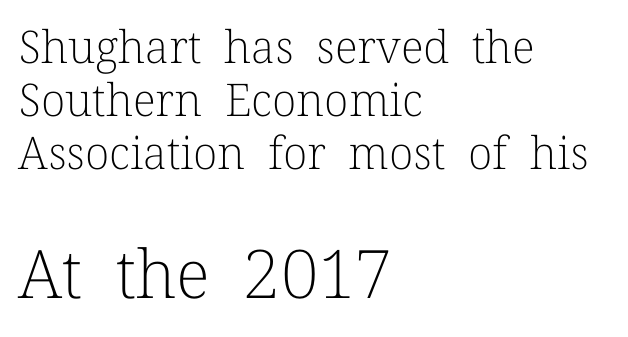
{"serif": "yes", "italic": "no", "bold": "no", "weight": "light", "width": "normal", "stroke_contrast": "low", "x_height": "medium", "monospaced": "no", "underline": "no", "align": "left", "line_spacing_ratio": 1.18, "letter_spacing": "normal", "letter_spacing_em": 0.0, "larger_block": "second", "size_ratio": 1.49, "glyph_px": 67}
